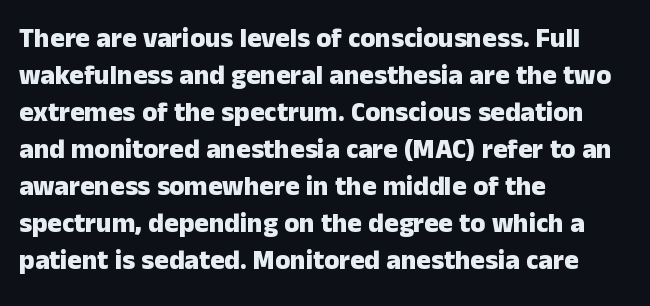
The image shows 27 px bold type, upright; set left-aligned, normal line spacing (1.37x), normal letter spacing, not underlined.
